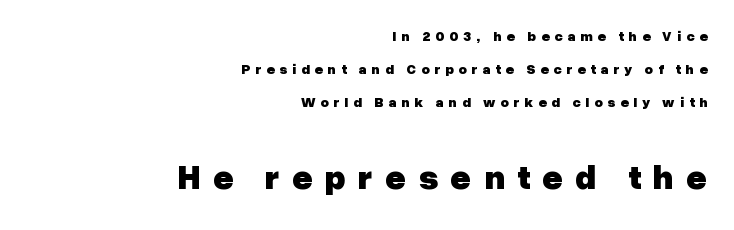
The image shows 35 px heavy sans-serif type, upright; set right-aligned, loose line spacing (2.36x), unusually wide letter spacing (+0.35 em), not underlined; the second (bottom) block is 2.5x larger; low stroke contrast and a medium x-height.
